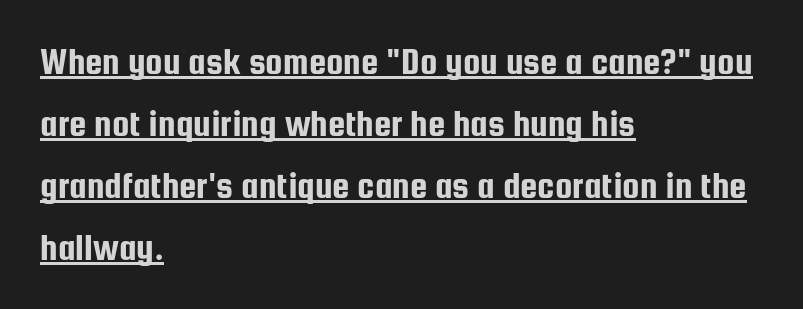
Designer's note — italics off, roman on. Look at the bottom of the vertical strokes: they stop flat, with no serifs. Check the space under the baseline: a stroke is drawn there. The passage shown has conventional tracking throughout.
